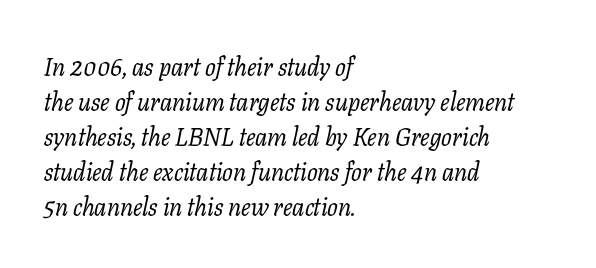
The image shows 25 px text type, italic (leaning right); set left-aligned, normal line spacing (1.4x), normal letter spacing, not underlined.
